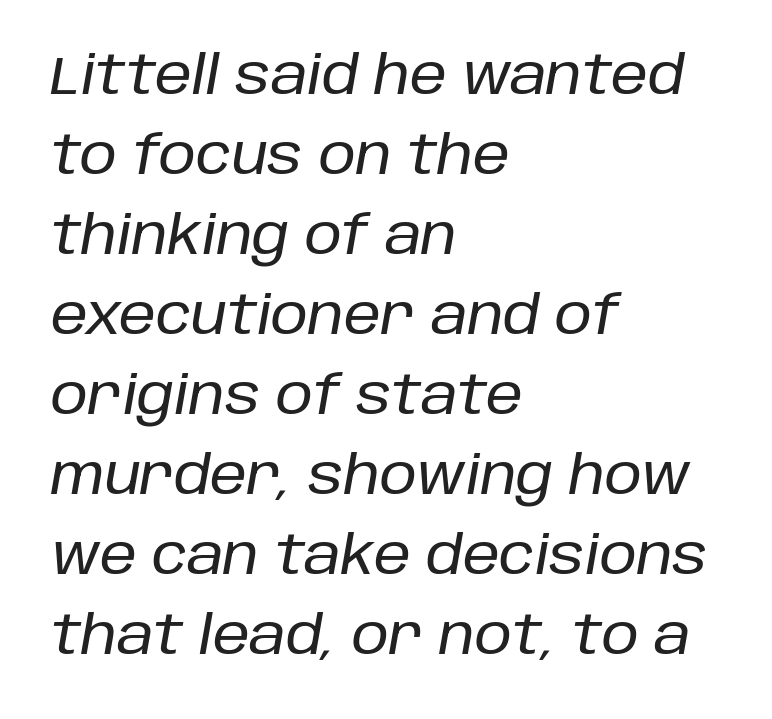
The image shows 53 px text type, italic (leaning right); set left-aligned, normal line spacing (1.51x), normal letter spacing, not underlined; low stroke contrast and a large x-height.
